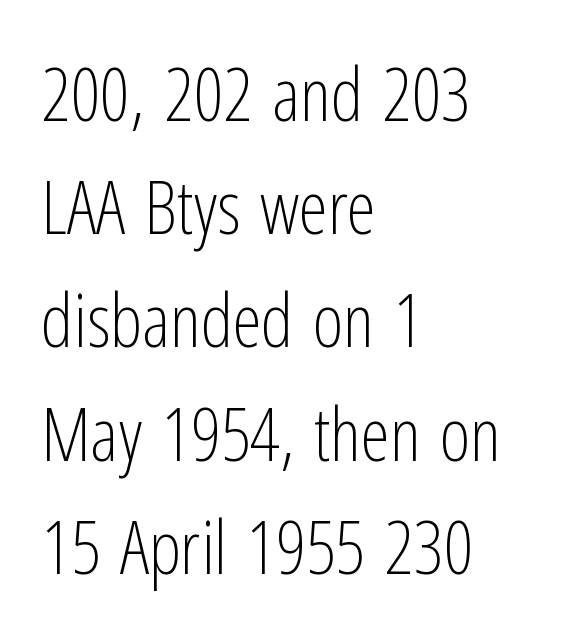
{"serif": "no", "italic": "no", "bold": "no", "weight": "light", "width": "condensed", "stroke_contrast": "low", "x_height": "medium", "monospaced": "no", "underline": "no", "align": "left", "line_spacing": "normal", "line_spacing_ratio": 1.53, "letter_spacing": "normal", "letter_spacing_em": 0.0, "glyph_px": 74}
